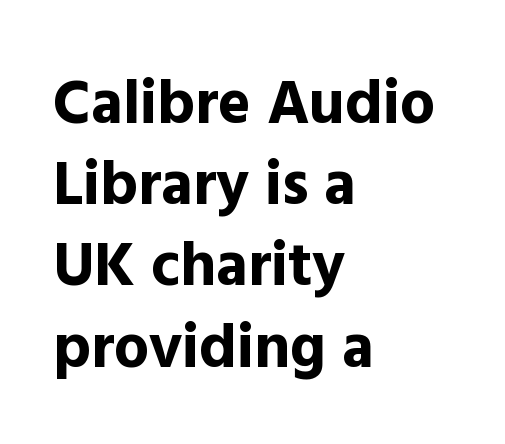
The image shows 62 px bold sans-serif type, upright; set left-aligned, normal line spacing (1.31x), normal letter spacing, not underlined; a medium x-height.
